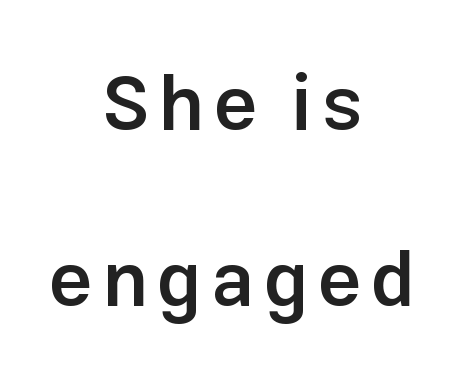
The image shows 78 px semibold sans-serif type, upright; set centered, loose line spacing (2.26x), not underlined; low stroke contrast and a medium x-height.
